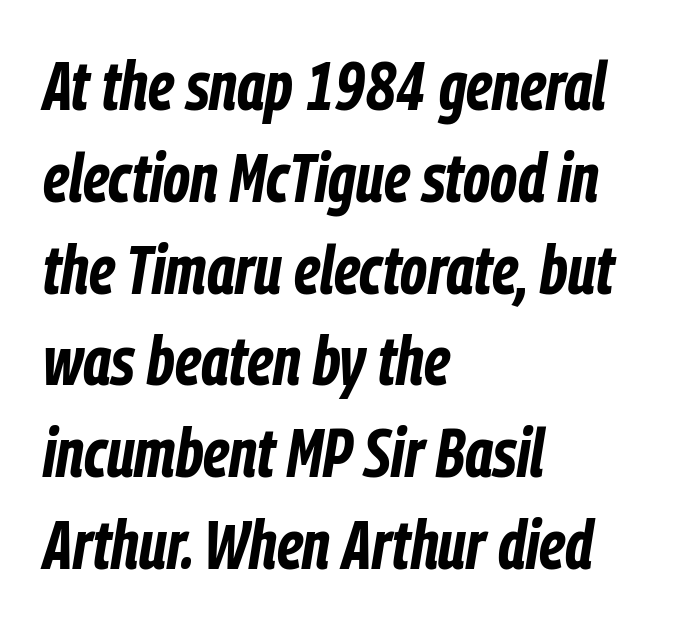
Is this a fixed-width face? No — the glyphs have proportional, varying widths. Compared with typical body copy, the letter spacing here is the same. Slant detected: the letters are inclined. Compared with typical paragraphs, the rows here are spaced about the same. Just letters on the line, the space beneath them empty. Is the block centered? No — it sits flush against the left margin.
